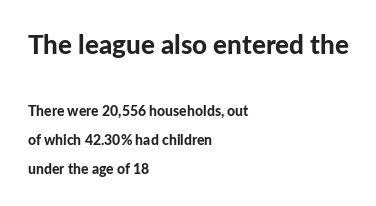
Q: Is the text bold? A: Yes.
Q: Is the text italic (slanted)? A: No, it is upright.
Q: Is the text underlined? A: No.
Q: How is the paragraph aligned? A: Left-aligned.
Q: Is the spacing between letters normal or unusually wide? A: Normal.
Q: Is the spacing between lines tight, normal or loose? A: Loose.
Q: Which block of text is set in a larger size, the first (top) or the second (bottom)? A: The first (top) one.
